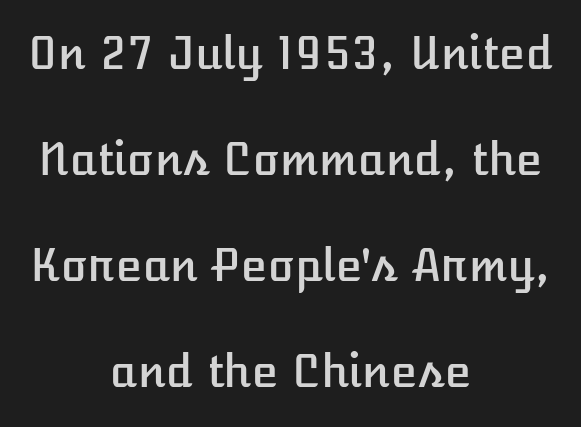
The image shows 44 px text type, upright; set centered, loose line spacing (2.41x), normal letter spacing, not underlined; low stroke contrast and a medium x-height.
